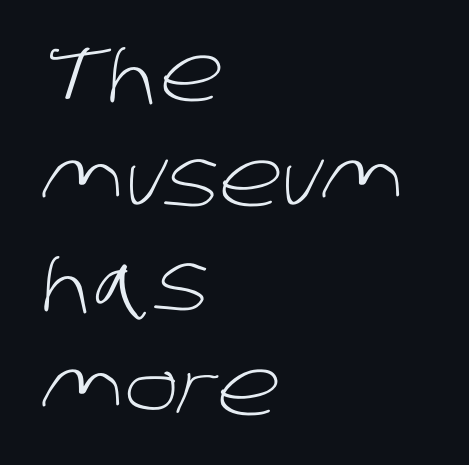
{"serif": "no", "bold": "no", "weight": "light", "width": "normal", "stroke_contrast": "low", "x_height": "large", "monospaced": "no", "underline": "no", "align": "left", "line_spacing": "normal", "line_spacing_ratio": 1.34, "letter_spacing": "normal", "letter_spacing_em": 0.0, "glyph_px": 78}
